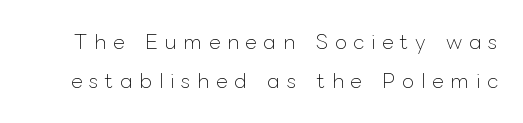
The image shows 20 px text type, upright; set loose line spacing (1.95x), unusually wide letter spacing (+0.34 em), not underlined.
